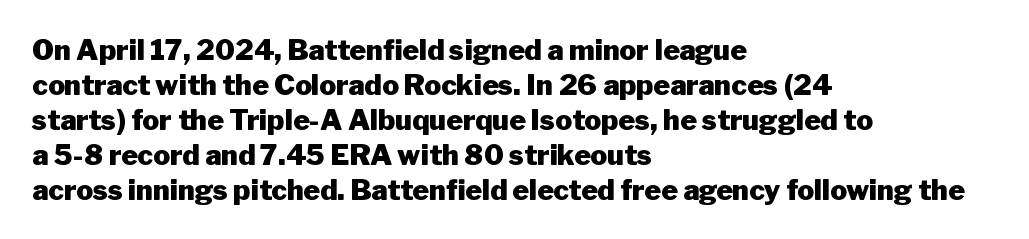
{"serif": "no", "italic": "no", "bold": "yes", "weight": "heavy", "width": "normal", "stroke_contrast": "low", "x_height": "medium", "monospaced": "no", "underline": "no", "align": "left", "line_spacing": "normal", "line_spacing_ratio": 1.25, "letter_spacing": "normal", "letter_spacing_em": 0.0, "glyph_px": 28}
